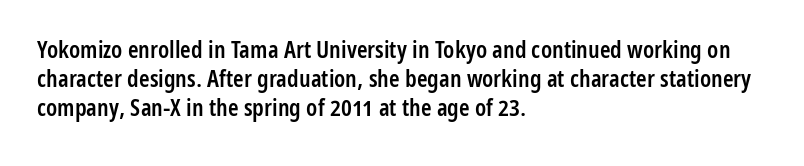
Q: Is the text bold? A: Semi-bold.
Q: Is the text italic (slanted)? A: No, it is upright.
Q: Is the text underlined? A: No.
Q: How is the paragraph aligned? A: Left-aligned.
Q: Is the spacing between letters normal or unusually wide? A: Normal.
